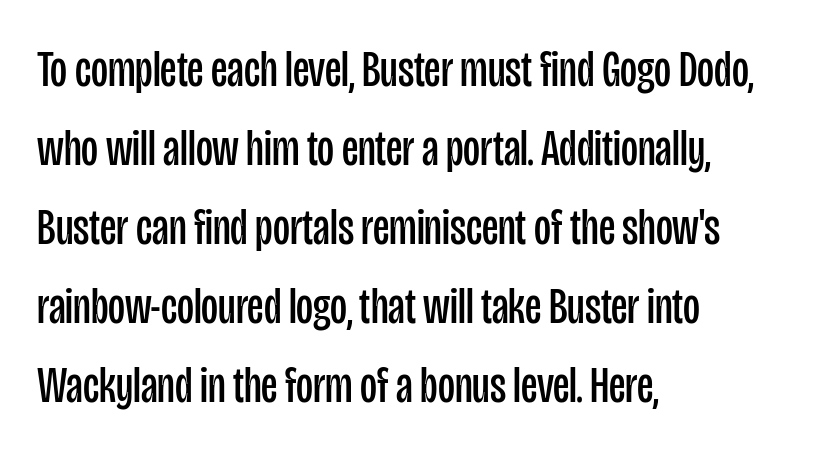
{"serif": "no", "italic": "no", "bold": "no", "weight": "regular", "width": "condensed", "stroke_contrast": "low", "x_height": "large", "monospaced": "no", "underline": "no", "align": "left", "line_spacing": "normal", "line_spacing_ratio": 1.52, "letter_spacing": "normal", "letter_spacing_em": 0.0, "glyph_px": 52}
